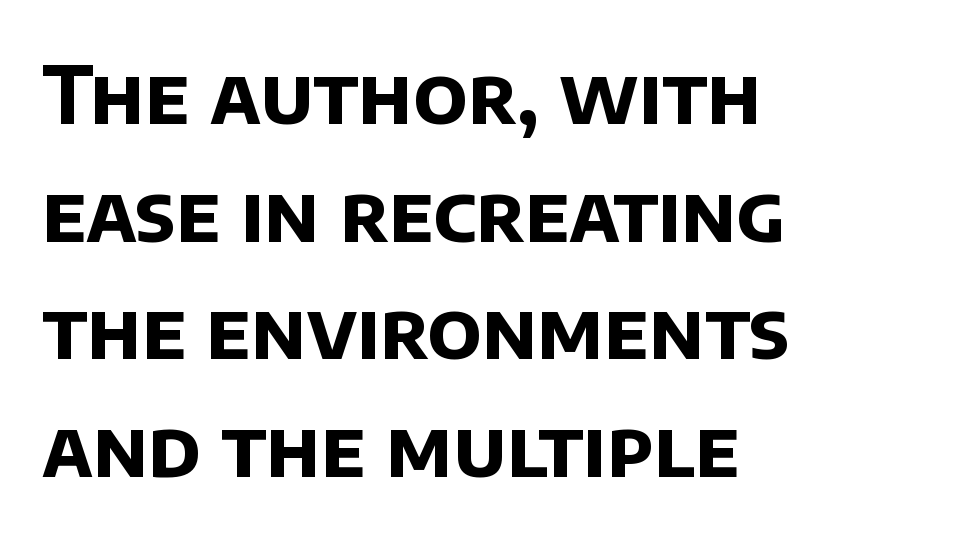
Are there feet on the stems? There aren't — it's a sans. Character widths vary here, with narrow letters taking less room than wide ones. A student would call this left alignment; a typographer would say flush left, rag right. A typesetter would call this leading conventional body-copy spacing. Students, note that the glyphs here touch the page at normal intervals.
